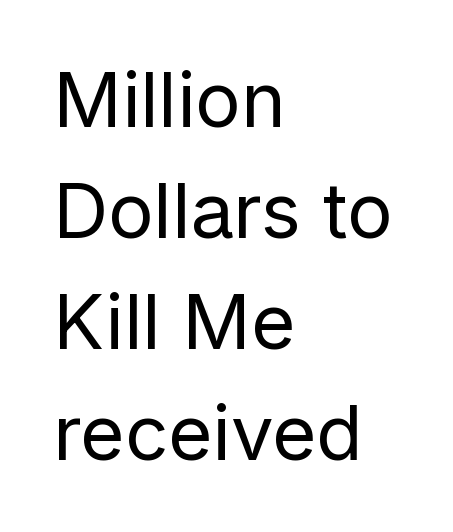
Q: Is the text bold? A: No.
Q: Is the text italic (slanted)? A: No, it is upright.
Q: Is the typeface a serif or a sans-serif typeface? A: Sans-serif.
Q: Is the text underlined? A: No.
Q: How is the paragraph aligned? A: Left-aligned.
Q: Is the spacing between letters normal or unusually wide? A: Normal.
Q: Is the spacing between lines tight, normal or loose? A: Normal.
Q: Width (condensed, normal, or wide)? A: Normal.
Q: Stroke contrast? A: Low.
Q: x-height? A: Medium.
Q: Monospaced? A: No.
